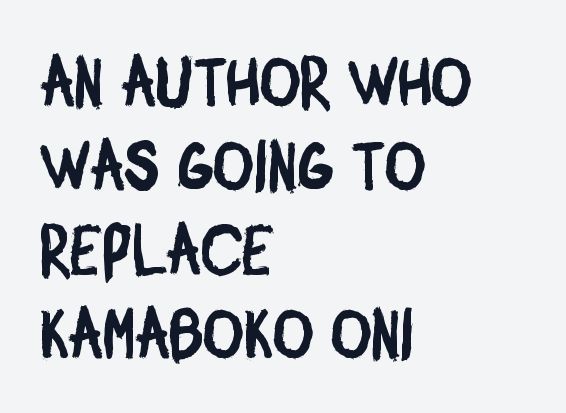
Q: Is the typeface a serif or a sans-serif typeface? A: Sans-serif.
Q: Is the text underlined? A: No.
Q: How is the paragraph aligned? A: Left-aligned.
Q: Is the spacing between letters normal or unusually wide? A: Normal.
Q: Width (condensed, normal, or wide)? A: Condensed.
Q: Stroke contrast? A: Low.
Q: x-height? A: Large.
Q: Monospaced? A: No.
